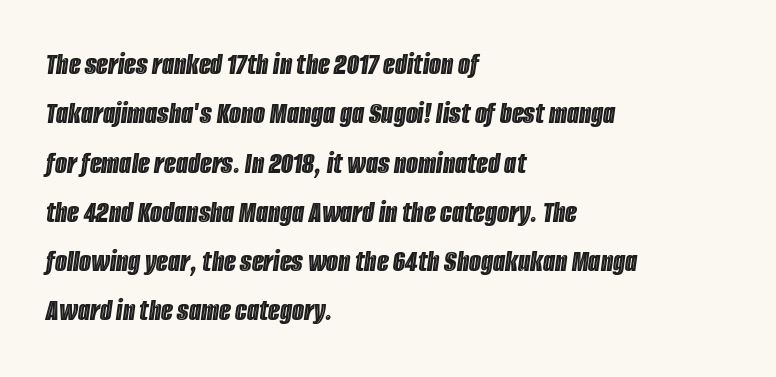
{"italic": "yes", "lean": "right", "slant_degrees": 8, "width": "condensed", "x_height": "large", "monospaced": "no", "underline": "no", "align": "left", "line_spacing": "normal", "line_spacing_ratio": 1.59, "letter_spacing": "normal", "letter_spacing_em": 0.0, "glyph_px": 31}
